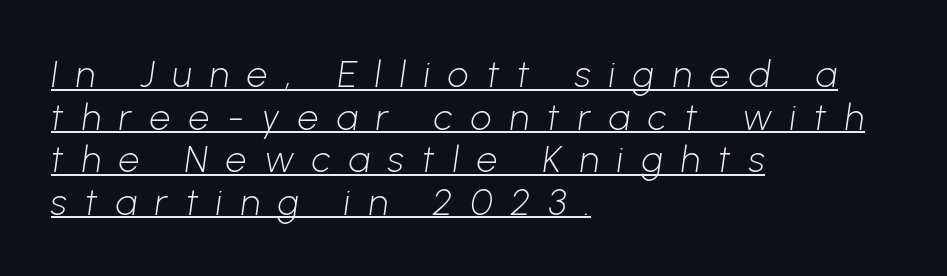
The image shows 37 px light sans-serif type; set left-aligned, tight line spacing (1.15x), unusually wide letter spacing (+0.49 em), underlined; low stroke contrast and a medium x-height.
